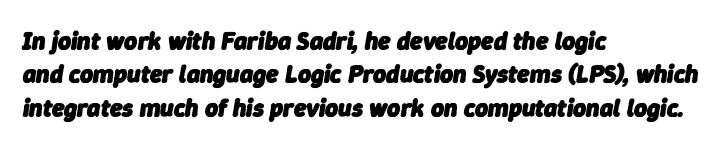
A typesetter would call this zero additional tracking. This is oblique type, the kind used for emphasis or titles. Each new line begins a customary step beneath the previous one. Descender tails drop into unmarked territory.
